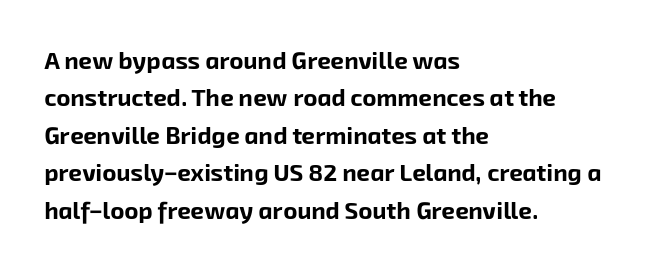
Q: Is the text bold? A: Yes.
Q: Is the text underlined? A: No.
Q: How is the paragraph aligned? A: Left-aligned.
Q: Is the spacing between letters normal or unusually wide? A: Normal.
Q: Is the spacing between lines tight, normal or loose? A: Normal.
